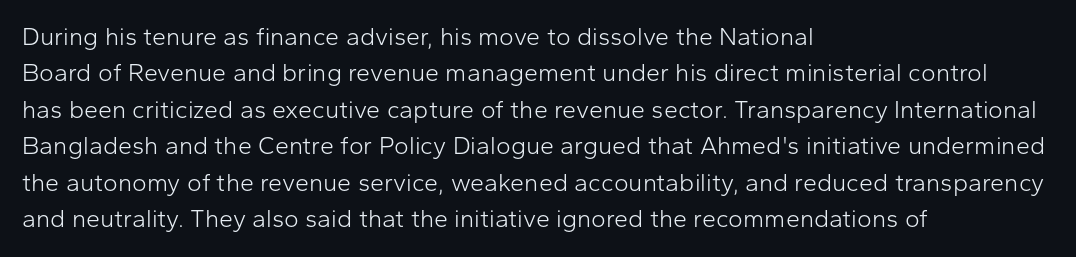
Q: Is the text bold? A: No.
Q: Is the text italic (slanted)? A: No, it is upright.
Q: Is the text underlined? A: No.
Q: How is the paragraph aligned? A: Left-aligned.
Q: Is the spacing between letters normal or unusually wide? A: Normal.
Q: Is the spacing between lines tight, normal or loose? A: Normal.
